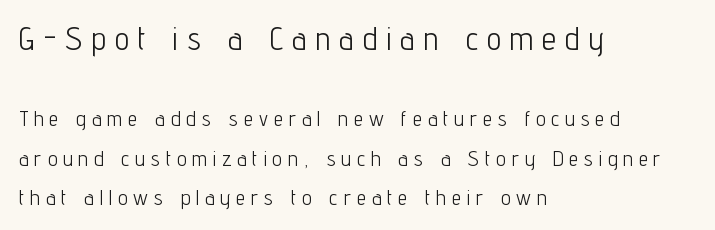
The image shows 32 px light, condensed sans-serif type, upright; set left-aligned, line spacing 1.89x, unusually wide letter spacing (+0.29 em), not underlined; the first (top) block is 1.52x larger; low stroke contrast and a medium x-height.
